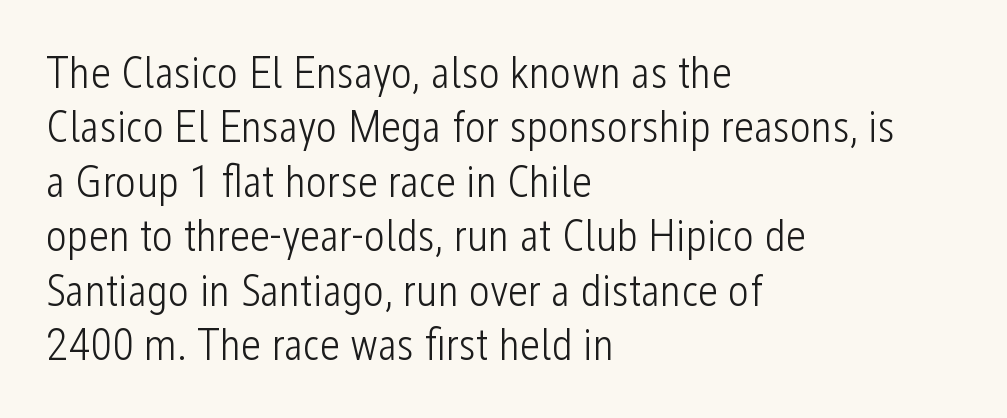
The image shows 45 px light, condensed sans-serif type, upright; set left-aligned, line spacing 1.21x, normal letter spacing, not underlined; low stroke contrast and a medium x-height.
